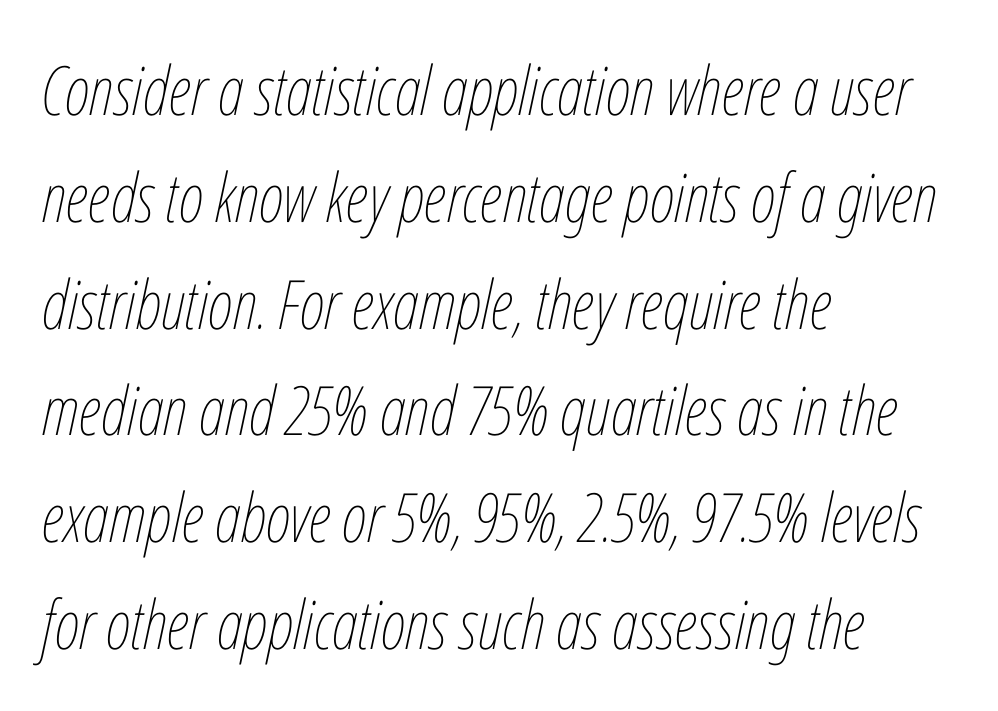
{"italic": "yes", "lean": "right", "slant_degrees": 12, "bold": "no", "weight": "thin", "width": "condensed", "stroke_contrast": "low", "x_height": "medium", "monospaced": "no", "underline": "no", "align": "left", "line_spacing": "normal", "line_spacing_ratio": 1.57, "letter_spacing": "normal", "letter_spacing_em": 0.0, "glyph_px": 68}
